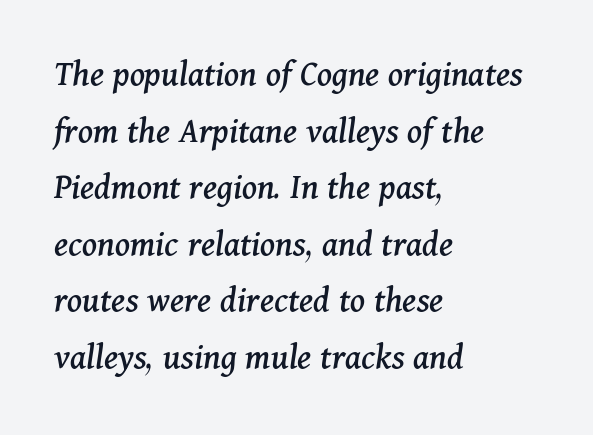
{"serif": "yes", "italic": "yes", "lean": "right", "slant_degrees": 11, "width": "normal", "stroke_contrast": "medium", "x_height": "medium", "monospaced": "no", "underline": "no", "align": "left", "line_spacing": "normal", "line_spacing_ratio": 1.53, "letter_spacing": "normal", "letter_spacing_em": 0.0, "glyph_px": 37}
